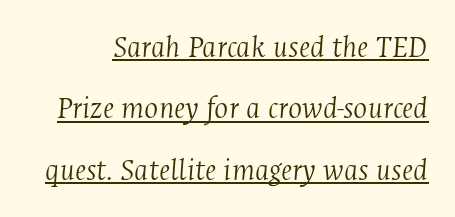
Q: Is the text bold? A: No.
Q: Is the text italic (slanted)? A: Yes, it leans right by about 4 degrees.
Q: Is the typeface a serif or a sans-serif typeface? A: Serif.
Q: Is the text underlined? A: Yes.
Q: Is the spacing between letters normal or unusually wide? A: Normal.
Q: Width (condensed, normal, or wide)? A: Condensed.
Q: Stroke contrast? A: Medium.
Q: x-height? A: Medium.
Q: Monospaced? A: No.
